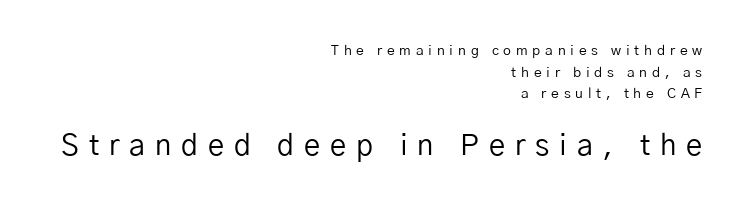
{"serif": "no", "italic": "no", "bold": "no", "weight": "regular", "width": "normal", "stroke_contrast": "low", "x_height": "medium", "monospaced": "no", "underline": "no", "align": "right", "line_spacing": "normal", "line_spacing_ratio": 1.55, "letter_spacing": "wide", "letter_spacing_em": 0.34, "larger_block": "second", "size_ratio": 2.07, "glyph_px": 29}
